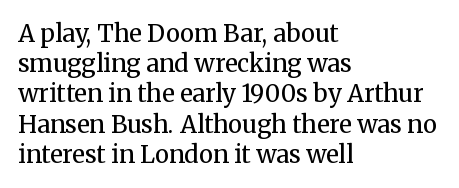
The image shows 24 px text type, upright; set left-aligned, normal line spacing (1.26x), normal letter spacing, not underlined.
